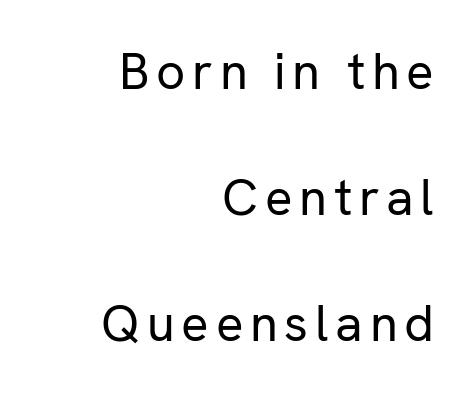
The image shows 51 px regular-weight sans-serif type, upright; set right-aligned, loose line spacing (2.47x), not underlined; low stroke contrast and a medium x-height.
